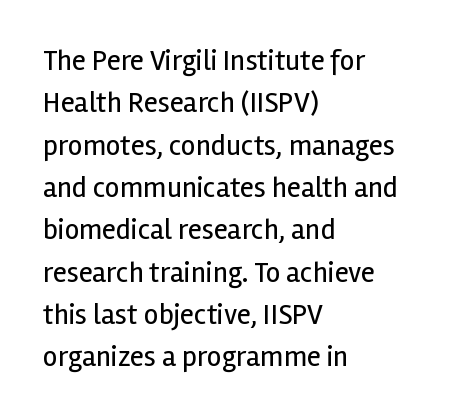
Weight: in the light-to-regular range. This sample has the flowing, uneven cadence of proportional lettering. The area under the type is left untouched. Summary of vertical rhythm: regular, with standard interline spacing. Look at the bottom of the vertical strokes: they stop flat, with no serifs.
